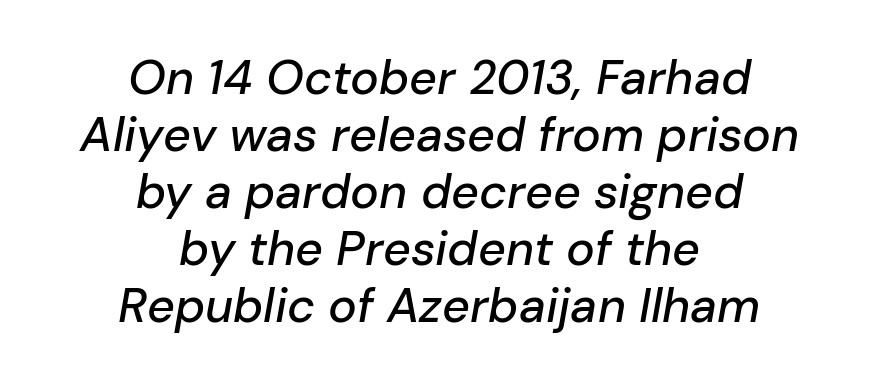
{"italic": "yes", "lean": "right", "slant_degrees": 10, "width": "normal", "stroke_contrast": "low", "x_height": "medium", "monospaced": "no", "underline": "no", "align": "center", "line_spacing_ratio": 1.19, "letter_spacing": "normal", "letter_spacing_em": 0.0, "glyph_px": 48}
